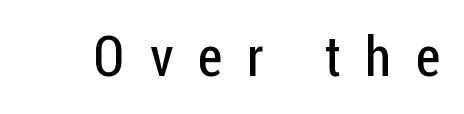
The image shows 56 px regular-weight, condensed sans-serif type, upright; set unusually wide letter spacing (+0.44 em), not underlined; low stroke contrast and a medium x-height.
